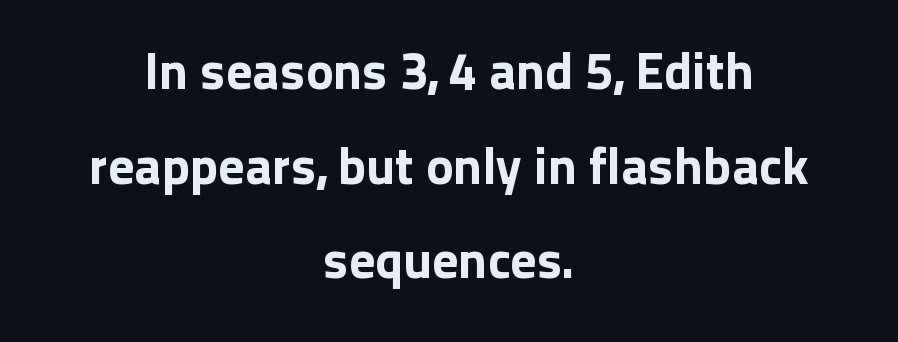
The image shows 52 px sans-serif type, upright; set centered, line spacing 1.82x, normal letter spacing, not underlined; low stroke contrast and a medium x-height.
